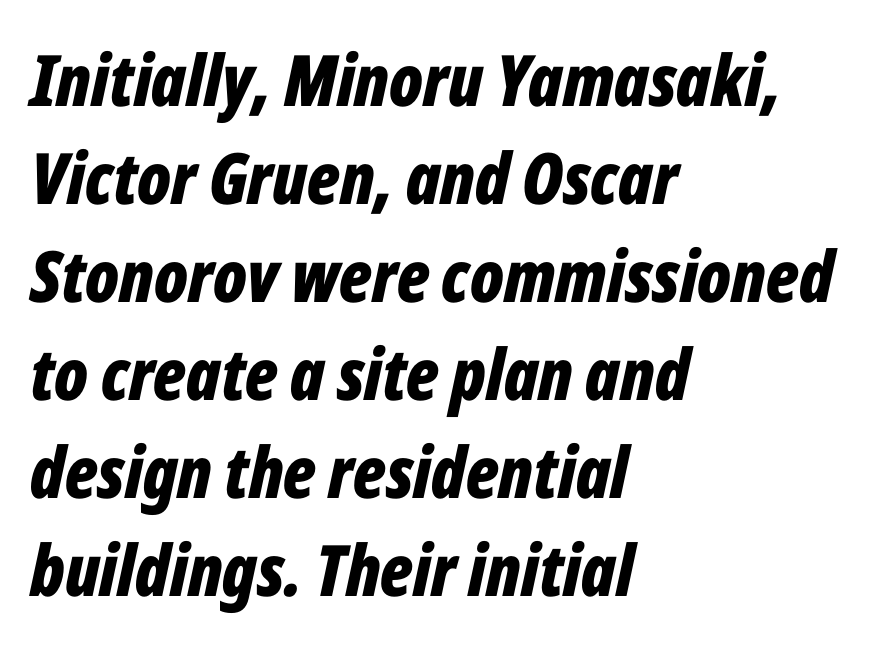
Horizontal bands of white between lines are of average thickness. These lines are rendered in a variable-pitch font. Short and long lines alike share a common starting point at left. The axis of the letterforms is tilted away from vertical. Look at the stroke-to-counter ratio: heavy, a bold. Each row of text sits above clean, open space.
